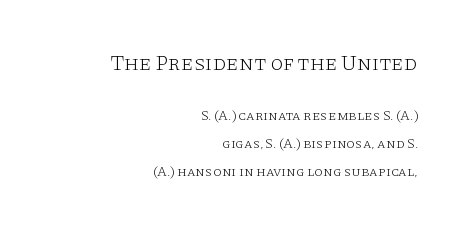
{"italic": "no", "bold": "no", "underline": "no", "align": "right", "line_spacing": "loose", "line_spacing_ratio": 1.98, "letter_spacing": "normal", "letter_spacing_em": 0.0, "larger_block": "first", "size_ratio": 1.5, "glyph_px": 21}
